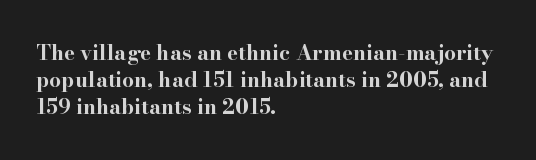
The image shows 21 px bold type, upright; set left-aligned, normal line spacing (1.29x), normal letter spacing, not underlined.
